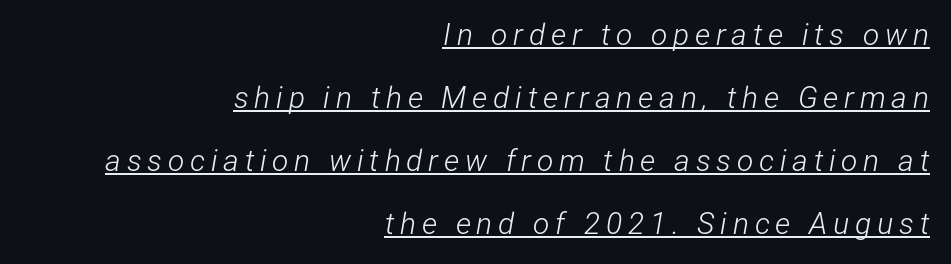
Leading is clearly above the norm, producing a sparse column. Compared with ordinary roman type, these characters are visibly tilted. Bold? No — there's no thickening of the strokes. This rendering uses right alignment, leaving the left contour irregular. A continuous stroke trails under the words, as in a hyperlink.
